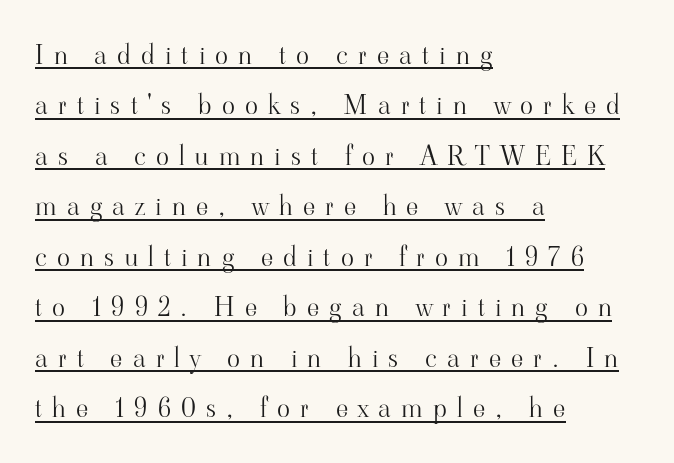
{"italic": "no", "bold": "no", "underline": "yes", "align": "left", "line_spacing_ratio": 1.87, "letter_spacing": "wide", "letter_spacing_em": 0.38, "glyph_px": 27}
